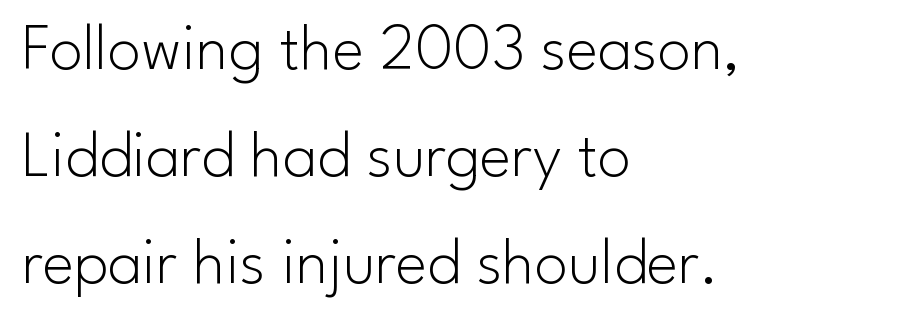
Character widths vary here, with narrow letters taking less room than wide ones. This sample keeps an unexceptional amount of space between lines. Check the space under the baseline: it is left empty. Does the type have serifs? No, each stem ends abruptly.
